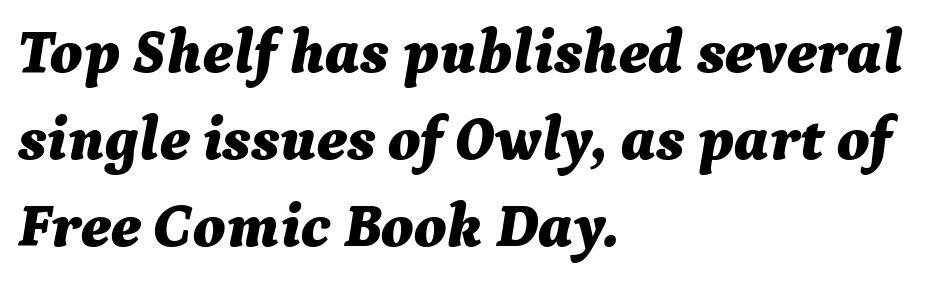
The image shows 62 px bold type, italic (leaning right); set left-aligned, normal line spacing (1.4x), normal letter spacing, not underlined; medium stroke contrast and a medium x-height.
